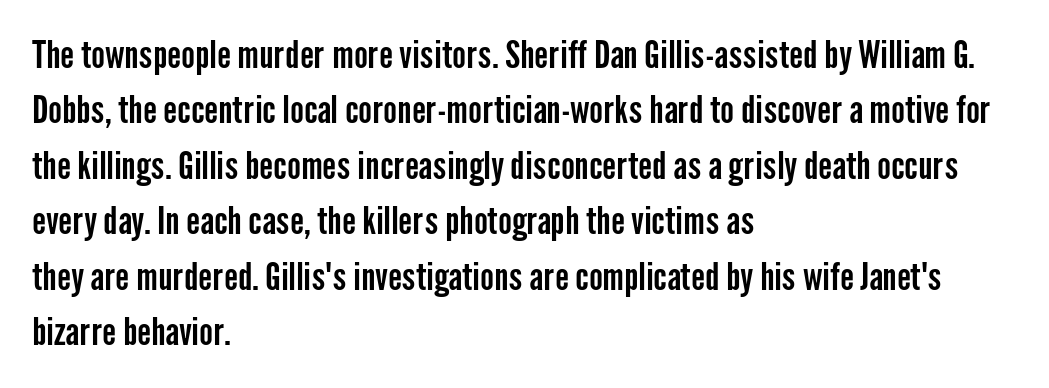
{"serif": "no", "italic": "no", "width": "condensed", "stroke_contrast": "low", "x_height": "medium", "monospaced": "no", "underline": "no", "align": "left", "line_spacing": "normal", "line_spacing_ratio": 1.5, "letter_spacing": "normal", "letter_spacing_em": 0.0, "glyph_px": 37}
